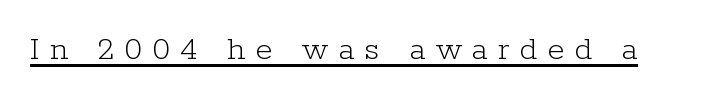
Q: Is the text bold? A: No.
Q: Is the text italic (slanted)? A: No, it is upright.
Q: Is the typeface a serif or a sans-serif typeface? A: Serif.
Q: Is the text underlined? A: Yes.
Q: Is the spacing between letters normal or unusually wide? A: Unusually wide.
Q: Width (condensed, normal, or wide)? A: Normal.
Q: Stroke contrast? A: Low.
Q: x-height? A: Medium.
Q: Monospaced? A: No.
